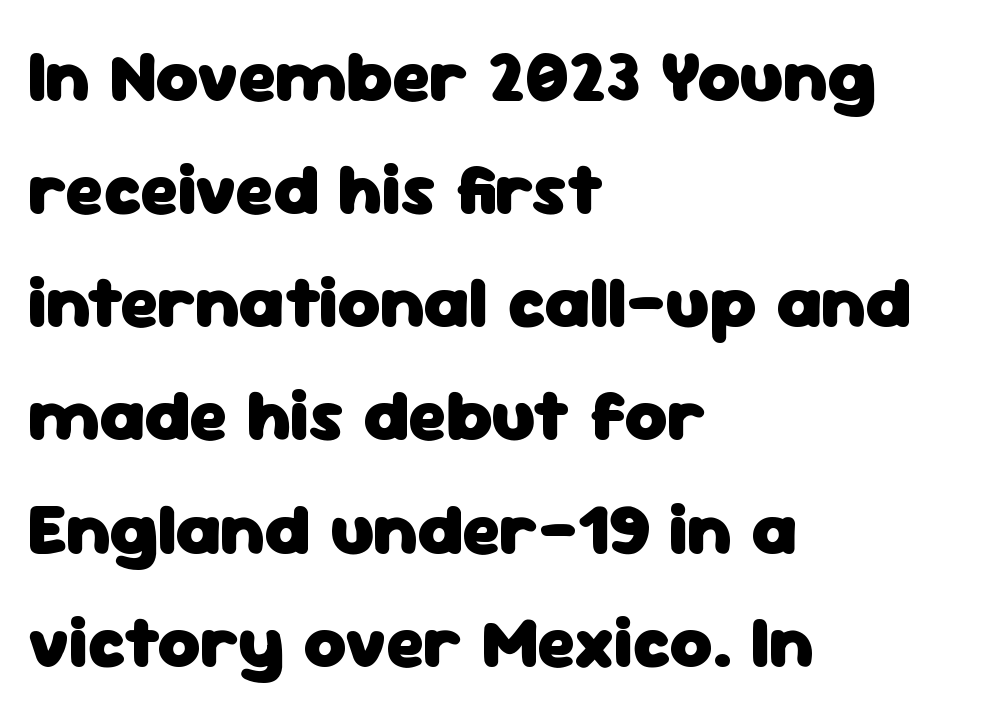
{"serif": "no", "italic": "no", "bold": "yes", "weight": "heavy", "width": "normal", "stroke_contrast": "low", "x_height": "medium", "monospaced": "no", "underline": "no", "align": "left", "line_spacing": "normal", "line_spacing_ratio": 1.55, "letter_spacing": "normal", "letter_spacing_em": 0.0, "glyph_px": 73}
